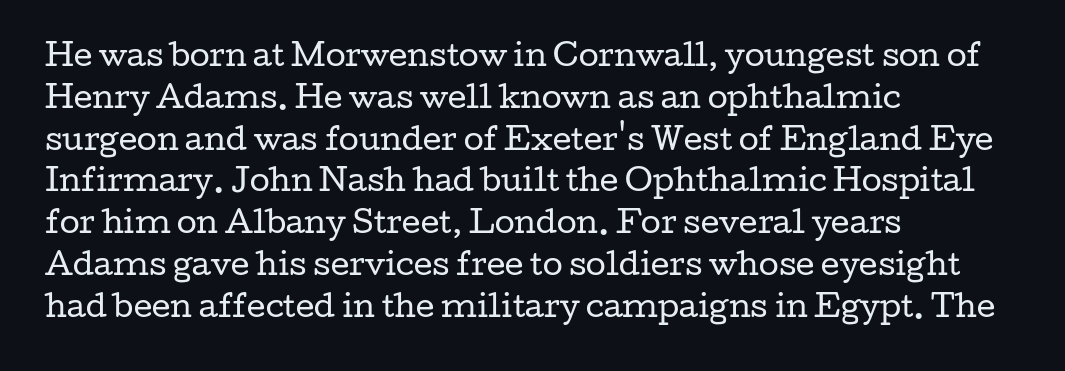
Q: Is the text bold? A: No.
Q: Is the text italic (slanted)? A: No, it is upright.
Q: Is the typeface a serif or a sans-serif typeface? A: Serif.
Q: Is the text underlined? A: No.
Q: How is the paragraph aligned? A: Left-aligned.
Q: Is the spacing between letters normal or unusually wide? A: Normal.
Q: Is the spacing between lines tight, normal or loose? A: Normal.
Q: Width (condensed, normal, or wide)? A: Wide.
Q: Stroke contrast? A: Low.
Q: x-height? A: Medium.
Q: Monospaced? A: No.
